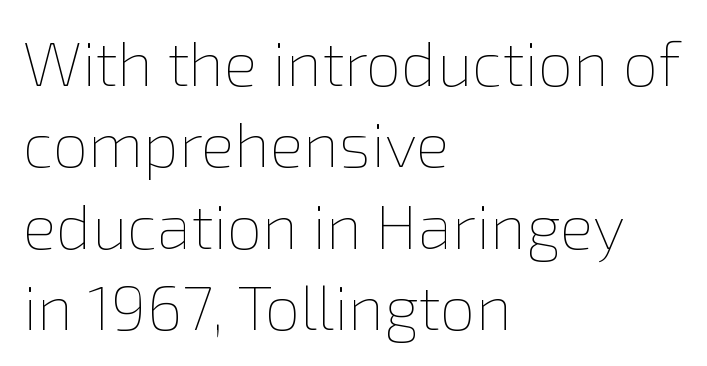
{"italic": "no", "bold": "no", "weight": "thin", "width": "normal", "stroke_contrast": "low", "x_height": "medium", "monospaced": "no", "underline": "no", "align": "left", "line_spacing": "normal", "line_spacing_ratio": 1.29, "letter_spacing": "normal", "letter_spacing_em": 0.0, "glyph_px": 63}
